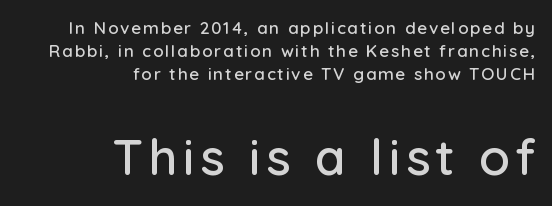
Q: Is the text italic (slanted)? A: No, it is upright.
Q: Is the typeface a serif or a sans-serif typeface? A: Sans-serif.
Q: Is the text underlined? A: No.
Q: How is the paragraph aligned? A: Right-aligned.
Q: Is the spacing between lines tight, normal or loose? A: Normal.
Q: Which block of text is set in a larger size, the first (top) or the second (bottom)? A: The second (bottom) one.
Q: Width (condensed, normal, or wide)? A: Normal.
Q: Stroke contrast? A: Low.
Q: x-height? A: Medium.
Q: Monospaced? A: No.
